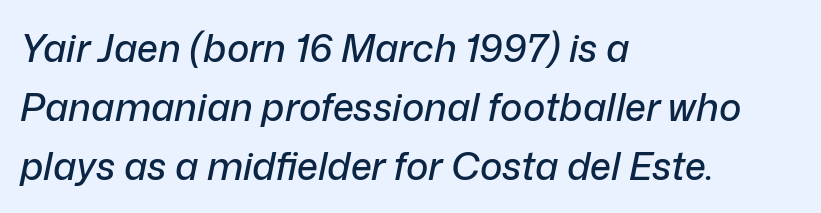
Note the varied advance widths — an 'i' is clearly narrower than an 'm'. Slant detected: the letters are inclined. Tracking value appears to be zero — textbook default spacing. The block of text has a typical density, with ordinary space between rows.
